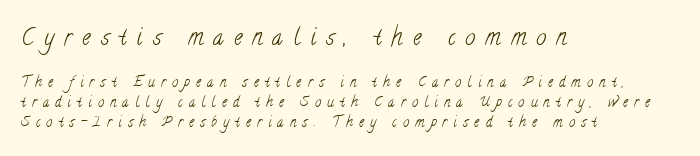
Q: Is the text bold? A: No.
Q: Is the text underlined? A: No.
Q: How is the paragraph aligned? A: Left-aligned.
Q: Is the spacing between letters normal or unusually wide? A: Unusually wide.
Q: Is the spacing between lines tight, normal or loose? A: Normal.
Q: Which block of text is set in a larger size, the first (top) or the second (bottom)? A: The first (top) one.
